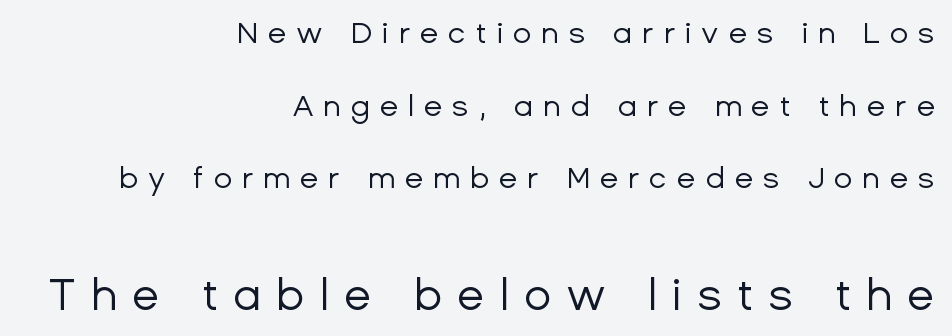
{"serif": "no", "italic": "no", "bold": "no", "weight": "regular", "width": "normal", "stroke_contrast": "low", "x_height": "medium", "monospaced": "no", "underline": "no", "align": "right", "line_spacing": "loose", "line_spacing_ratio": 2.42, "letter_spacing": "wide", "letter_spacing_em": 0.33, "larger_block": "second", "size_ratio": 1.5, "glyph_px": 45}
